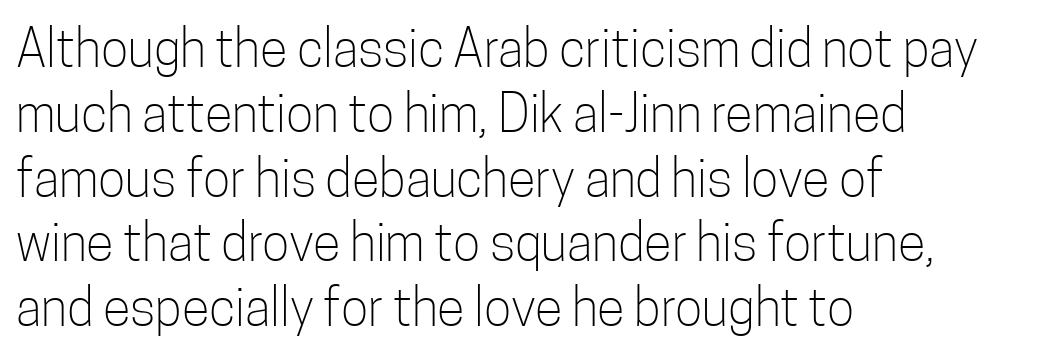
The image shows 51 px light, condensed sans-serif type, upright; set left-aligned, normal line spacing (1.27x), normal letter spacing, not underlined; low stroke contrast and a medium x-height.
